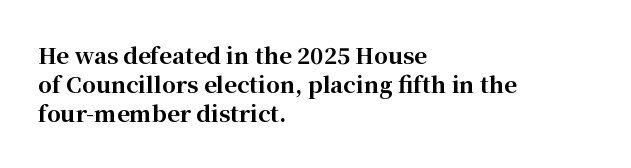
The image shows 22 px bold type, upright; set left-aligned, normal line spacing (1.32x), normal letter spacing, not underlined.
